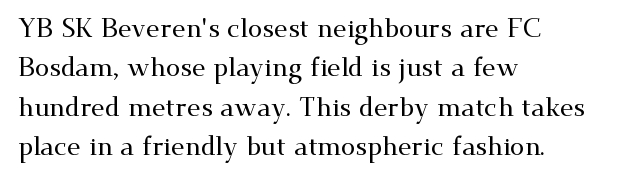
The image shows 26 px text type, upright; set left-aligned, normal line spacing (1.51x), normal letter spacing, not underlined.
